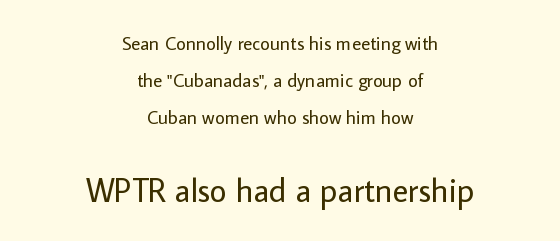
Q: Is the text bold? A: No.
Q: Is the text italic (slanted)? A: No, it is upright.
Q: Is the typeface a serif or a sans-serif typeface? A: Sans-serif.
Q: Is the text underlined? A: No.
Q: How is the paragraph aligned? A: Centered.
Q: Is the spacing between letters normal or unusually wide? A: Normal.
Q: Is the spacing between lines tight, normal or loose? A: Loose.
Q: Which block of text is set in a larger size, the first (top) or the second (bottom)? A: The second (bottom) one.
Q: Width (condensed, normal, or wide)? A: Normal.
Q: Stroke contrast? A: Low.
Q: x-height? A: Medium.
Q: Monospaced? A: No.
